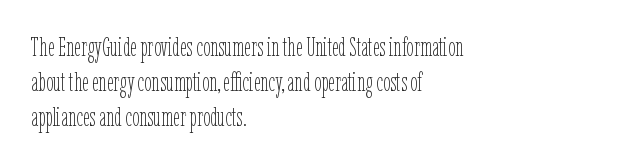
How are the letters spaced? Ordinarily, with no added tracking. Has an underline been added? It has not. Honestly, the row spacing looks completely unremarkable. The font is comparable to plain body text, perhaps lighter. Visually the block forms a straight wall on the left and a jagged coastline on the right.
